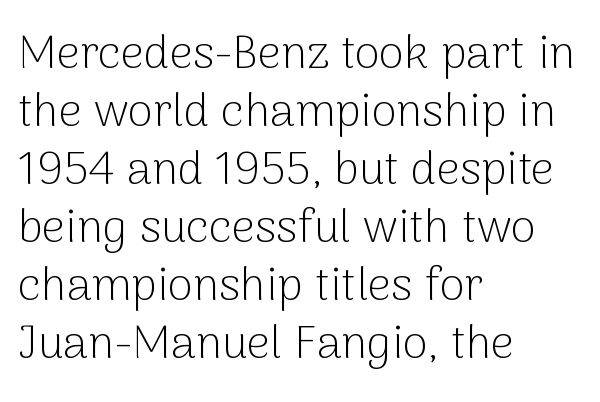
The image shows 46 px light sans-serif type, upright; set left-aligned, normal line spacing (1.26x), normal letter spacing, not underlined; low stroke contrast and a medium x-height.
